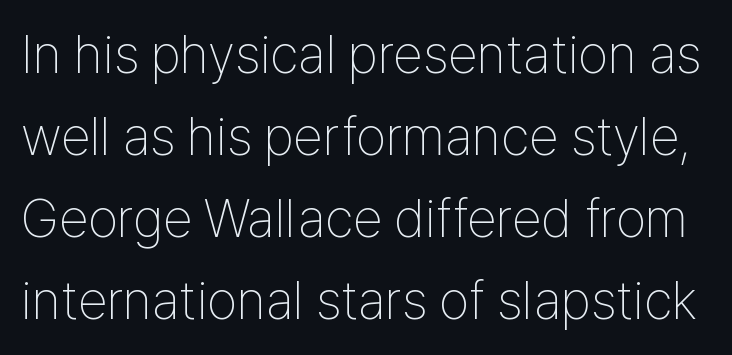
{"serif": "no", "italic": "no", "bold": "no", "weight": "thin", "width": "condensed", "stroke_contrast": "low", "x_height": "medium", "monospaced": "no", "underline": "no", "line_spacing": "normal", "line_spacing_ratio": 1.52, "letter_spacing": "normal", "letter_spacing_em": 0.0, "glyph_px": 54}
